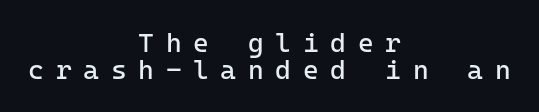
{"italic": "no", "bold": "no", "underline": "no", "align": "center", "line_spacing": "tight", "line_spacing_ratio": 0.99, "letter_spacing": "wide", "letter_spacing_em": 0.43, "glyph_px": 27}
